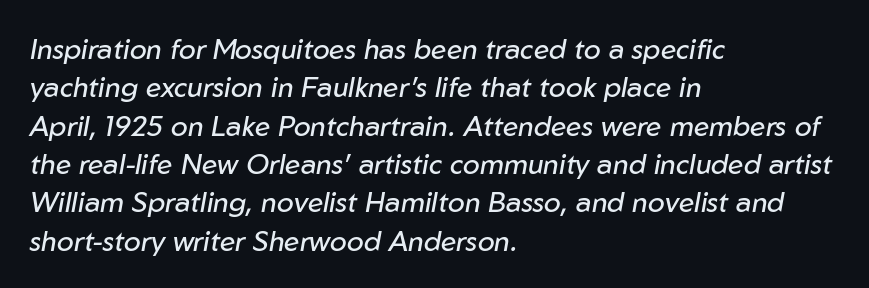
Q: Is the text bold? A: No.
Q: Is the text italic (slanted)? A: Yes, it leans right by about 10 degrees.
Q: Is the text underlined? A: No.
Q: How is the paragraph aligned? A: Left-aligned.
Q: Is the spacing between letters normal or unusually wide? A: Normal.
Q: Is the spacing between lines tight, normal or loose? A: Normal.
Q: Width (condensed, normal, or wide)? A: Normal.
Q: Stroke contrast? A: Low.
Q: x-height? A: Medium.
Q: Monospaced? A: No.
